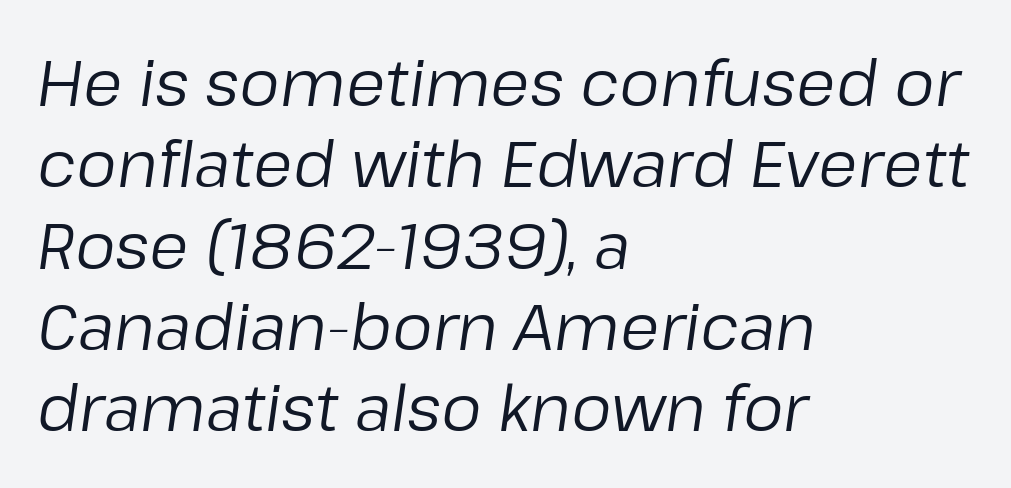
The passage shown is not bold in any degree. Between one letter and the next there's only the usual sliver of space. This sample has the flowing, uneven cadence of proportional lettering. The space beneath each line is pristine and unruled. Does the copy run flush right? No — it runs flush left. The glyphs look as if they've been sheared to an angle.
